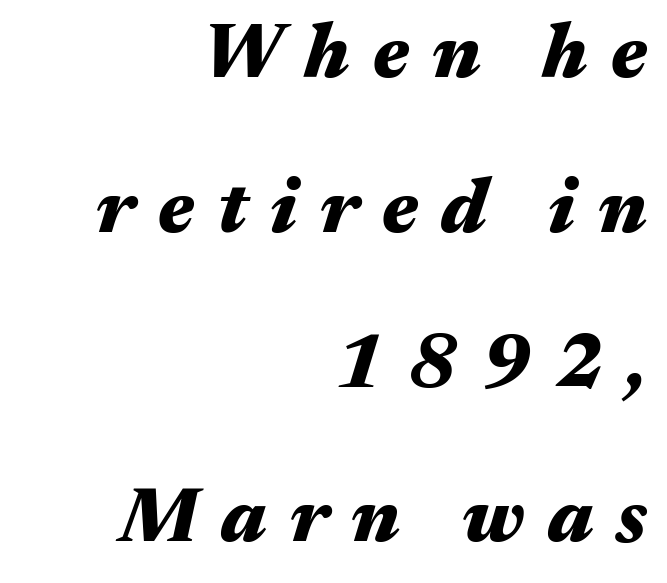
Q: Is the text bold? A: Yes.
Q: Is the text italic (slanted)? A: Yes, it leans right by about 17 degrees.
Q: Is the text underlined? A: No.
Q: How is the paragraph aligned? A: Right-aligned.
Q: Is the spacing between letters normal or unusually wide? A: Unusually wide.
Q: Is the spacing between lines tight, normal or loose? A: Loose.
Q: Width (condensed, normal, or wide)? A: Wide.
Q: Stroke contrast? A: Medium.
Q: x-height? A: Medium.
Q: Monospaced? A: No.
